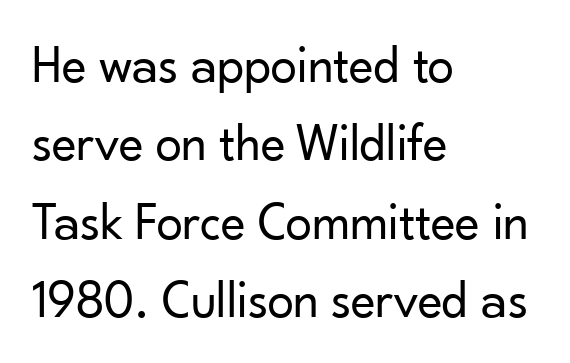
{"serif": "no", "italic": "no", "bold": "no", "weight": "regular", "width": "normal", "stroke_contrast": "low", "x_height": "small", "monospaced": "no", "underline": "no", "align": "left", "line_spacing": "normal", "line_spacing_ratio": 1.48, "letter_spacing": "normal", "letter_spacing_em": 0.0, "glyph_px": 53}
